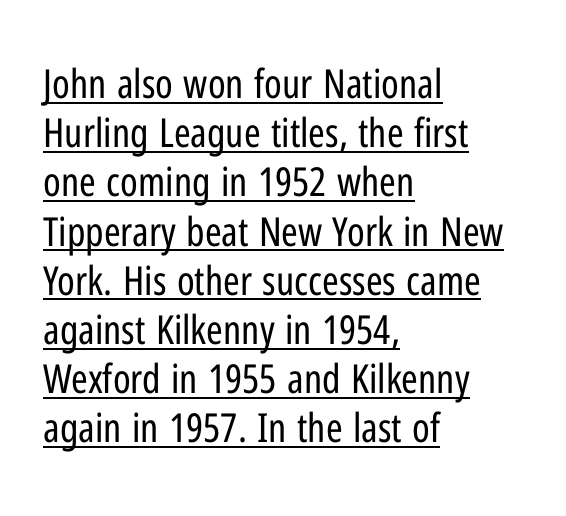
A rule runs beneath these lines of type. I'd call this a sans setting — the letters go barefoot. You could call the tracking neutral — neither tight nor loose. The typography opts for an upright posture over an oblique one.
